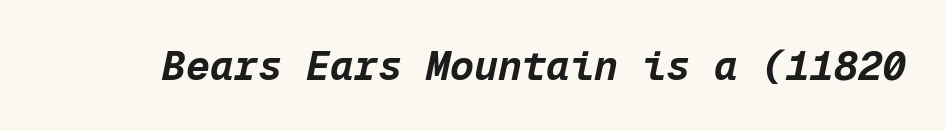
The characters look thick and weighty, a clear bold. Short note: letters normally spaced. Think of a typewriter: that constant character pitch is what you see here. Decoration check: the copy has no underline. The face used here has a pronounced slope to its letters.
